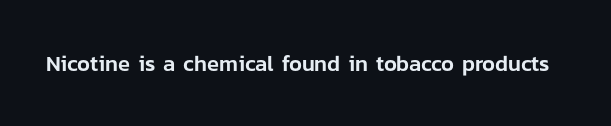
The image shows 22 px text type, upright; set normal letter spacing, not underlined.
